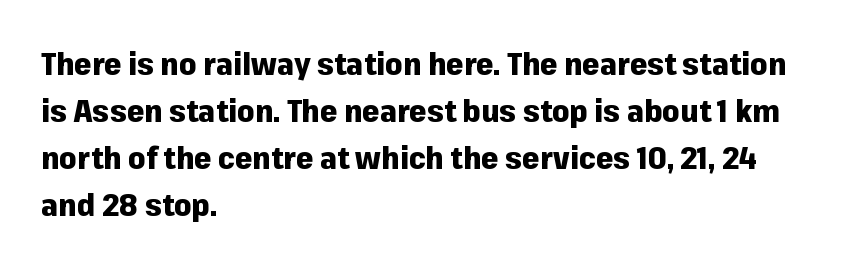
{"serif": "no", "italic": "no", "bold": "yes", "weight": "heavy", "width": "normal", "stroke_contrast": "low", "x_height": "medium", "monospaced": "no", "underline": "no", "align": "left", "line_spacing": "normal", "line_spacing_ratio": 1.52, "letter_spacing": "normal", "letter_spacing_em": 0.0, "glyph_px": 31}
